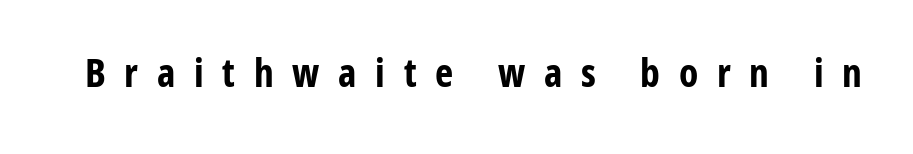
The image shows 39 px bold, condensed sans-serif type, upright; set unusually wide letter spacing (+0.48 em), not underlined; low stroke contrast and a medium x-height.
